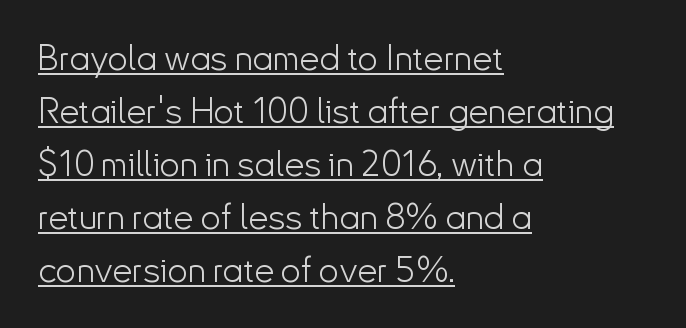
Somebody hit Ctrl+U on this one — the words are underlined. Type style note: lacks serifs. These lines are rendered in a variable-pitch font. The rag falls on the right side of this text block. It's the straight-up-and-down kind of type. Leading: standard.
